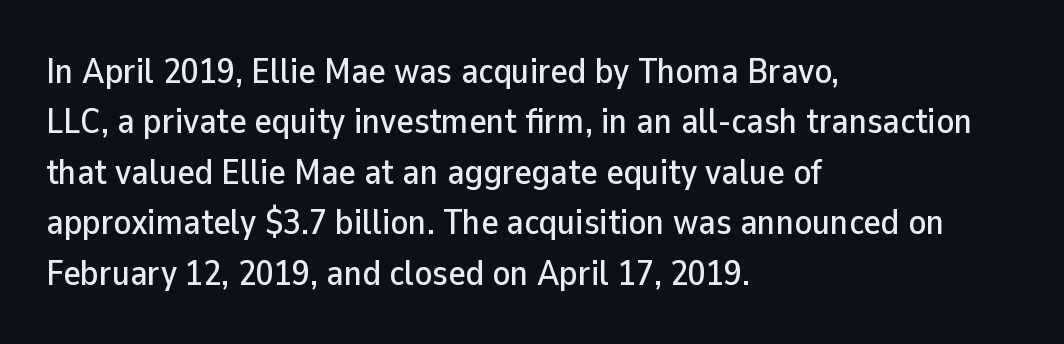
Q: Is the text italic (slanted)? A: No, it is upright.
Q: Is the typeface a serif or a sans-serif typeface? A: Sans-serif.
Q: Is the text underlined? A: No.
Q: How is the paragraph aligned? A: Left-aligned.
Q: Is the spacing between letters normal or unusually wide? A: Normal.
Q: Is the spacing between lines tight, normal or loose? A: Normal.
Q: Width (condensed, normal, or wide)? A: Normal.
Q: Stroke contrast? A: Low.
Q: x-height? A: Medium.
Q: Monospaced? A: No.
